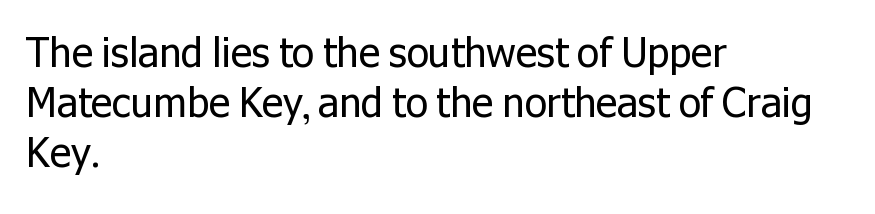
The image shows 40 px regular-weight sans-serif type, upright; set left-aligned, normal line spacing (1.25x), normal letter spacing, not underlined; low stroke contrast and a medium x-height.
